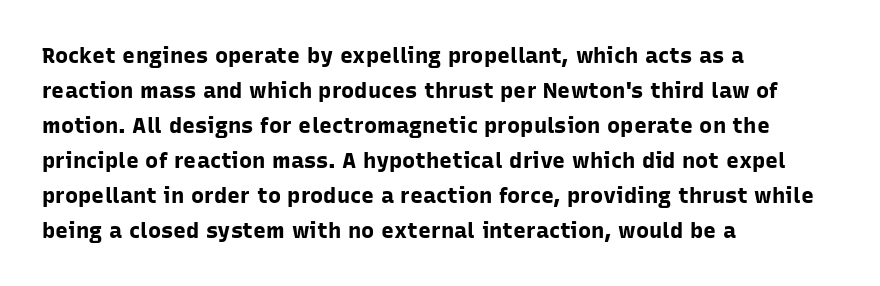
Horizontal bands of white between lines are of average thickness. The rendering keeps characters at their native spacing. Line beginnings align vertically; line endings do not. The font is running at its bold setting. No italicization has been applied; the sample stays upright.
